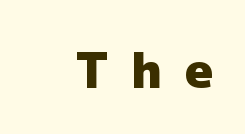
{"serif": "no", "italic": "no", "bold": "yes", "weight": "heavy", "width": "normal", "stroke_contrast": "low", "x_height": "medium", "monospaced": "no", "underline": "no", "letter_spacing": "wide", "letter_spacing_em": 0.49, "glyph_px": 48}
